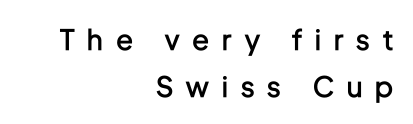
Layout note: lines flush right. Leading matches the norm, producing a regular column. Someone cranked the tracking dial way up on this one. Each letter keeps its own natural width here, so spacing adapts to shape. These lines were composed using upright roman letters. Beneath every word, the page is bare.
